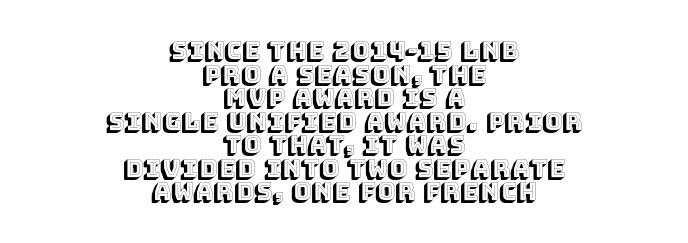
{"italic": "no", "underline": "no", "align": "center", "line_spacing": "tight", "line_spacing_ratio": 0.98, "letter_spacing": "normal", "letter_spacing_em": 0.0, "glyph_px": 24}
